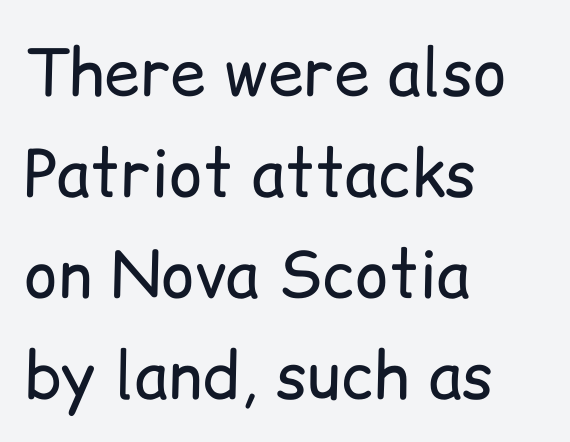
The image shows 64 px regular-weight sans-serif type, upright; set left-aligned, normal line spacing (1.58x), normal letter spacing, not underlined; low stroke contrast and a medium x-height.
